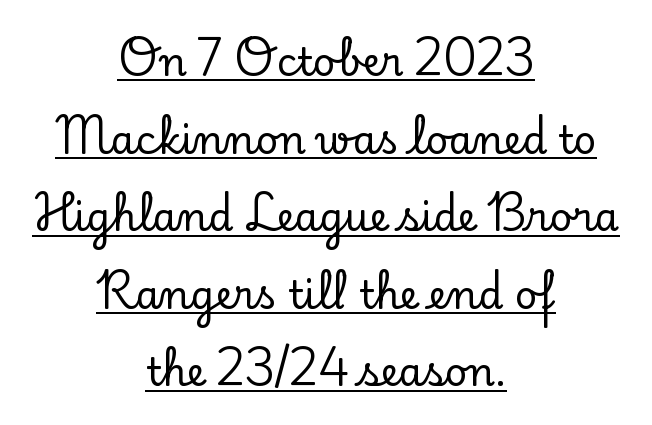
{"serif": "yes", "italic": "no", "width": "normal", "stroke_contrast": "low", "x_height": "small", "monospaced": "no", "underline": "yes", "align": "center", "line_spacing": "loose", "line_spacing_ratio": 1.99, "letter_spacing": "normal", "letter_spacing_em": 0.0, "glyph_px": 39}
